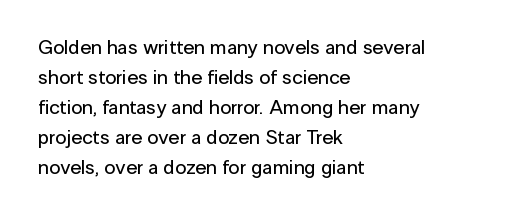
Q: Is the text italic (slanted)? A: No, it is upright.
Q: Is the text underlined? A: No.
Q: How is the paragraph aligned? A: Left-aligned.
Q: Is the spacing between letters normal or unusually wide? A: Normal.
Q: Is the spacing between lines tight, normal or loose? A: Normal.
